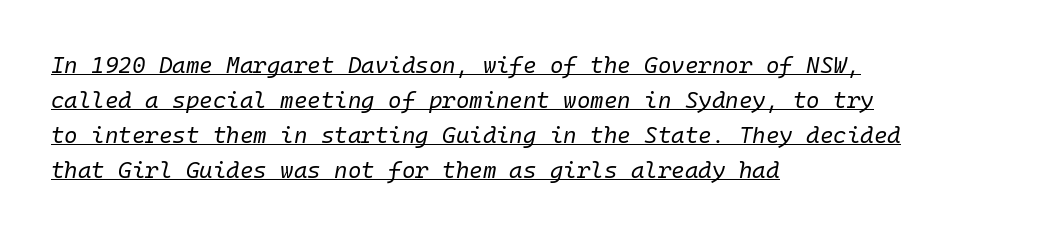
The image shows 23 px text type, italic (leaning right); set left-aligned, normal line spacing (1.52x), normal letter spacing, underlined.
